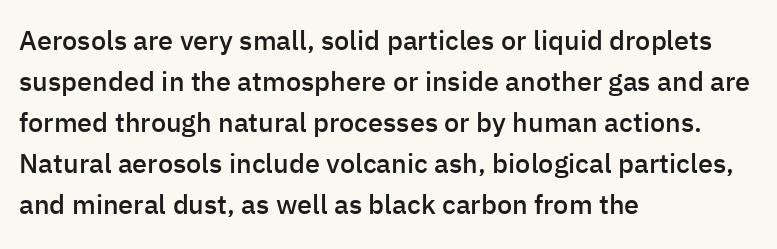
Does extra space separate the letters? No, they use regular spacing. Line spacing here is normal. Visually the block forms a straight wall on the left and a jagged coastline on the right. Unlike italic type, these characters show no tilt at all. The face used here is a semibold: visibly heavier than regular, lighter than bold. The foot of each line stays bare and open.
